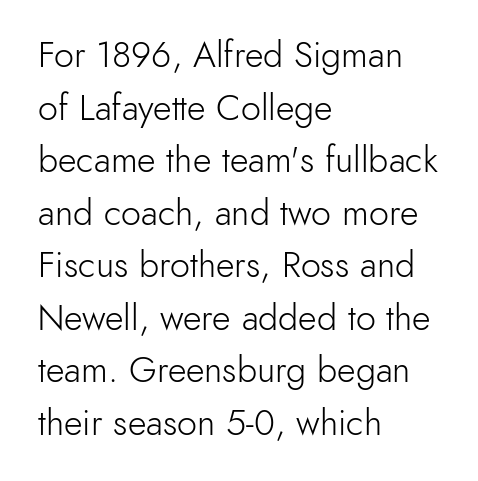
{"serif": "no", "italic": "no", "bold": "no", "weight": "light", "width": "normal", "x_height": "small", "monospaced": "no", "underline": "no", "align": "left", "line_spacing": "normal", "line_spacing_ratio": 1.46, "letter_spacing": "normal", "letter_spacing_em": 0.0, "glyph_px": 36}
